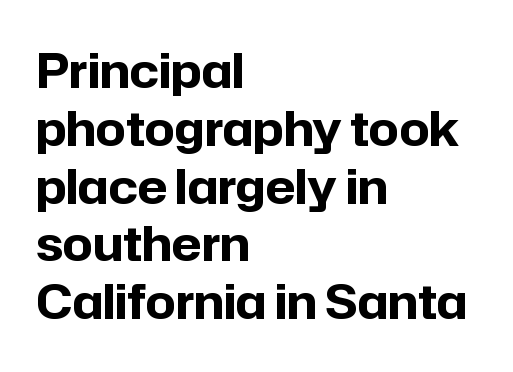
Rule under the text: the space is simply empty. This rendering uses left alignment, leaving the right contour irregular. The letters stand straight up with perfectly vertical stems. Looks like regular typesetting: each glyph gets only the width it needs.
